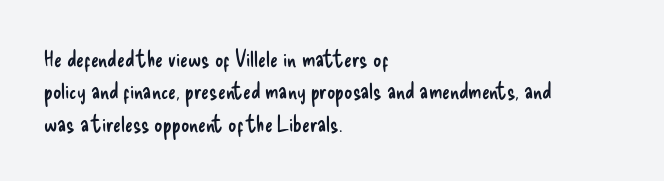
The image shows 23 px text type, upright; set left-aligned, normal line spacing (1.41x), normal letter spacing, not underlined.
